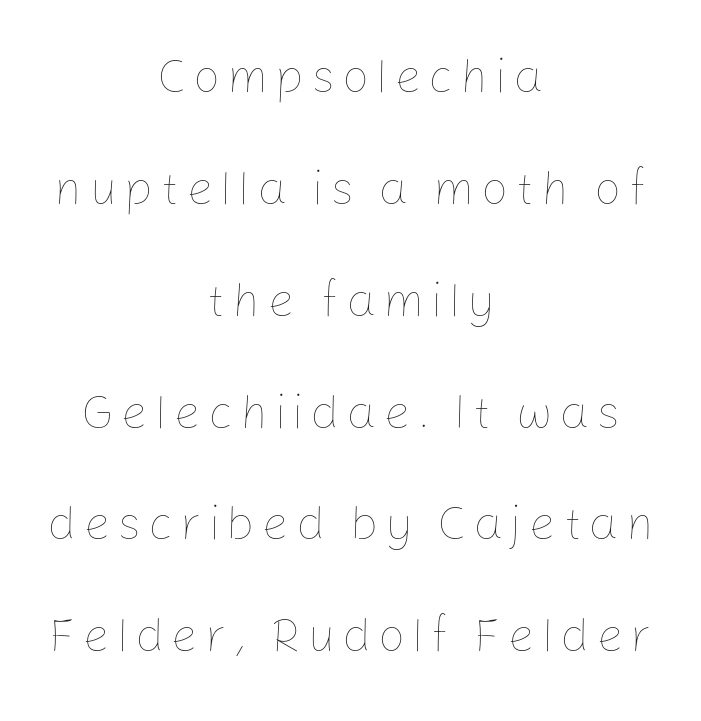
The image shows 48 px thin type, upright; set centered, loose line spacing (2.33x), not underlined; low stroke contrast and a medium x-height.
